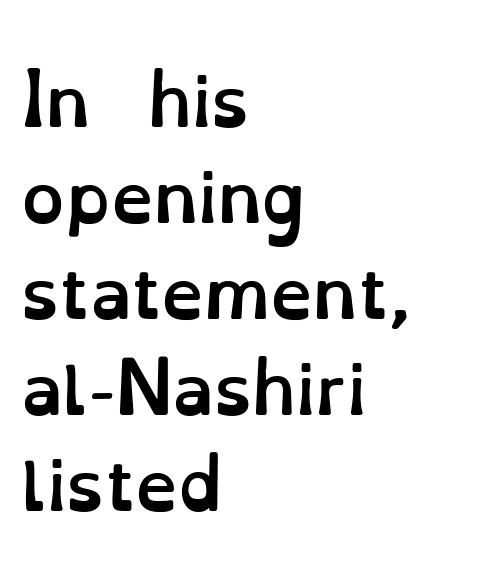
Q: Is the text bold? A: Yes.
Q: Is the text italic (slanted)? A: No, it is upright.
Q: Is the text underlined? A: No.
Q: How is the paragraph aligned? A: Left-aligned.
Q: Is the spacing between letters normal or unusually wide? A: Normal.
Q: Is the spacing between lines tight, normal or loose? A: Normal.
Q: Width (condensed, normal, or wide)? A: Normal.
Q: Stroke contrast? A: Low.
Q: x-height? A: Small.
Q: Monospaced? A: No.
